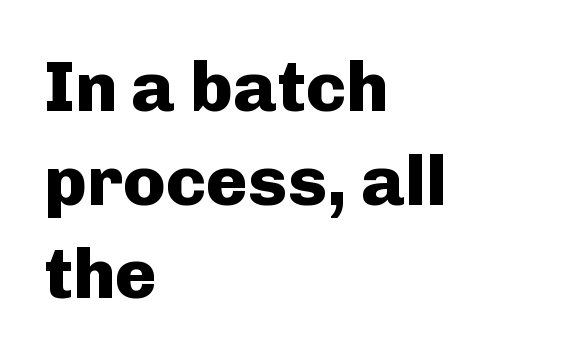
Spacing verdict: proportional, widths tailored to each character. Short and long lines alike share a common starting point at left. The space between consecutive lines is moderate. Font category for this specimen: sans-serif.
